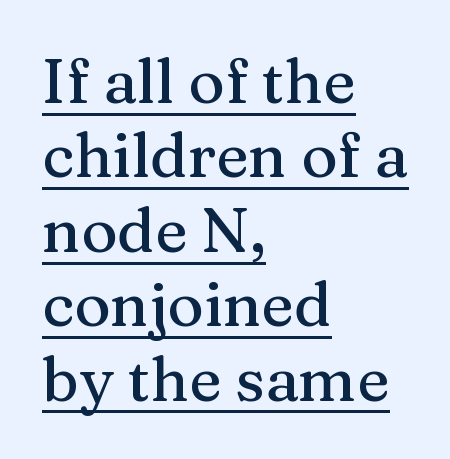
{"serif": "yes", "italic": "no", "width": "normal", "stroke_contrast": "medium", "x_height": "medium", "monospaced": "no", "underline": "yes", "align": "left", "line_spacing_ratio": 1.2, "letter_spacing": "normal", "letter_spacing_em": 0.0, "glyph_px": 62}
